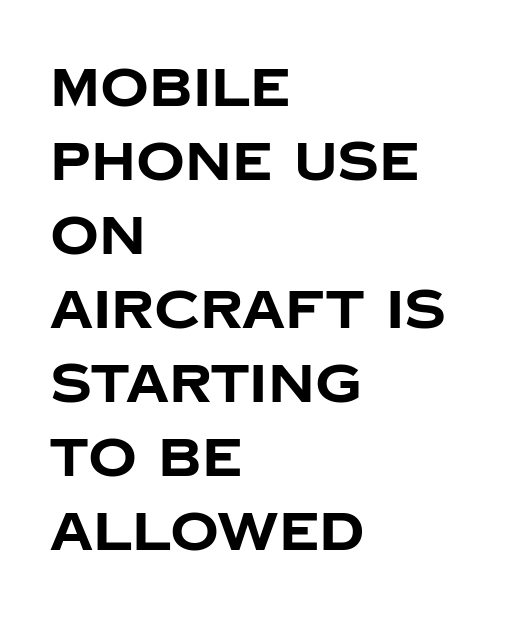
The image shows 54 px bold sans-serif type, upright; set left-aligned, normal line spacing (1.37x), normal letter spacing, not underlined; low stroke contrast and a large x-height.
